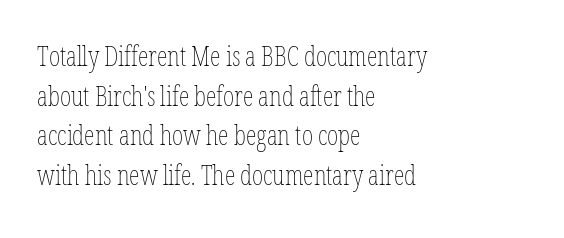
Notice how descenders clear the ascenders below comfortably — that's standard leading. Inter-character spacing is left at the font's built-in metrics. Bare-footed words on every line. The strokes are not fattened; the text isn't bold. A student would call this left alignment; a typographer would say flush left, rag right.
